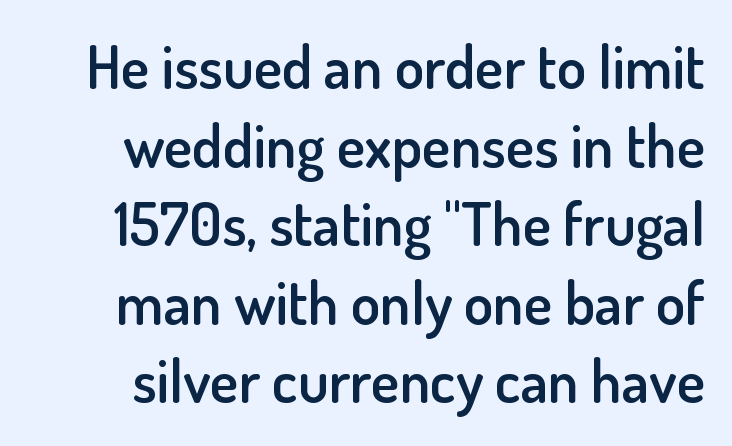
The image shows 60 px semibold sans-serif type, upright; set normal line spacing (1.31x), normal letter spacing, not underlined; low stroke contrast and a small x-height.
